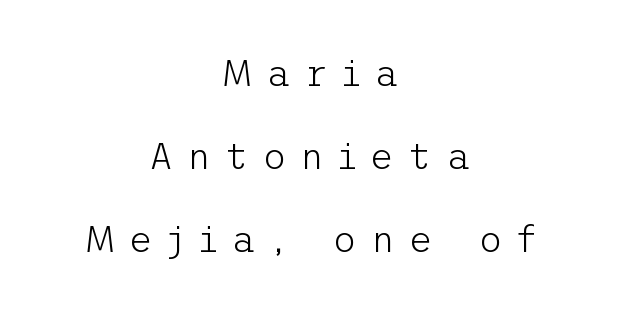
{"serif": "no", "italic": "no", "bold": "no", "weight": "light", "width": "normal", "stroke_contrast": "low", "x_height": "medium", "underline": "no", "align": "center", "line_spacing": "loose", "line_spacing_ratio": 2.24, "letter_spacing": "wide", "letter_spacing_em": 0.37, "glyph_px": 37}
